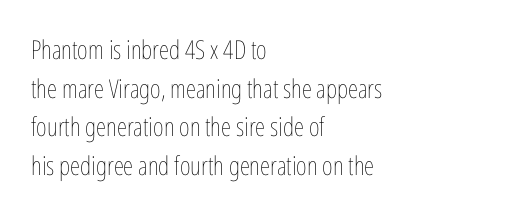
The image shows 26 px text type, upright; set left-aligned, normal line spacing (1.49x), normal letter spacing, not underlined.
